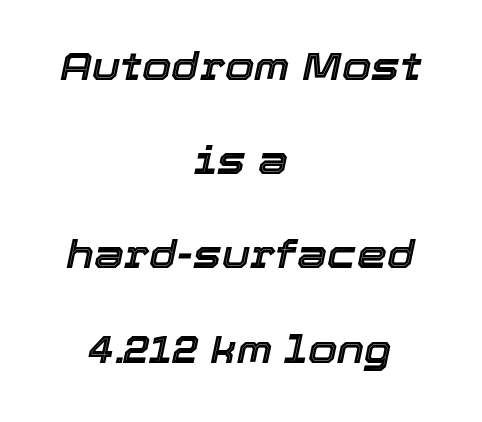
{"italic": "yes", "lean": "right", "slant_degrees": 12, "width": "normal", "x_height": "medium", "monospaced": "no", "underline": "no", "align": "center", "line_spacing": "loose", "line_spacing_ratio": 2.48, "letter_spacing": "normal", "letter_spacing_em": 0.0, "glyph_px": 38}
